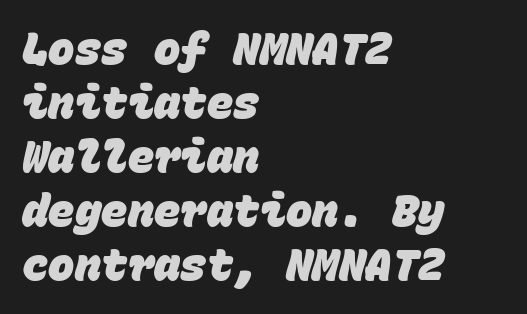
Q: Is the text bold? A: Yes.
Q: Is the typeface a serif or a sans-serif typeface? A: Sans-serif.
Q: Is the text underlined? A: No.
Q: How is the paragraph aligned? A: Left-aligned.
Q: Is the spacing between letters normal or unusually wide? A: Normal.
Q: Width (condensed, normal, or wide)? A: Normal.
Q: Stroke contrast? A: Low.
Q: x-height? A: Large.
Q: Monospaced? A: Yes.
